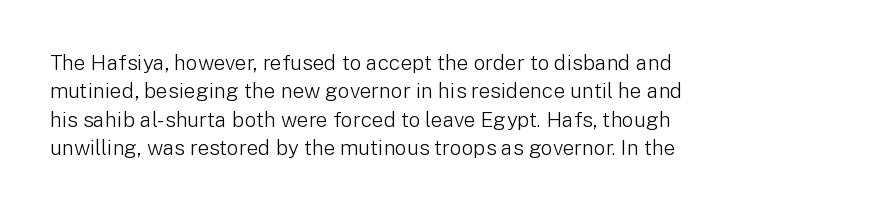
{"italic": "no", "bold": "no", "underline": "no", "align": "left", "line_spacing": "normal", "line_spacing_ratio": 1.35, "letter_spacing": "normal", "letter_spacing_em": 0.0, "glyph_px": 21}
